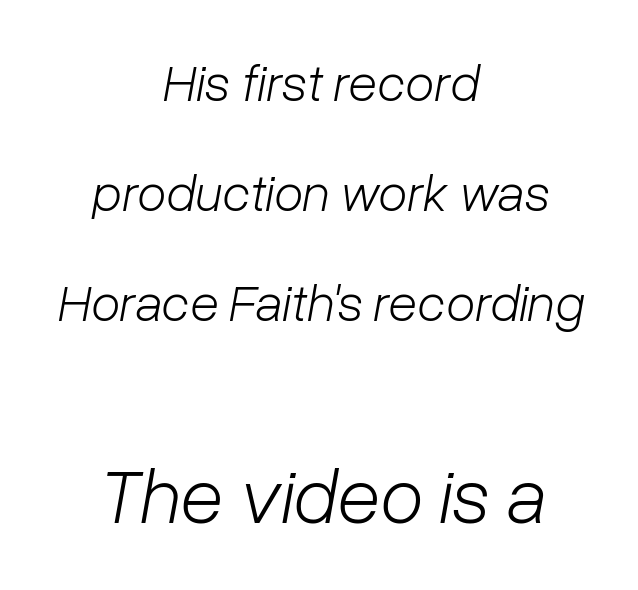
Is the block centered? Yes — each line is placed symmetrically about the middle. The rendering uses natural spacing where letterforms have individual widths. If you measured baseline to baseline, you'd find a long distance. The font is comparable to plain body text, perhaps lighter. This rendering features lettering with no underline. Typesetter's note — lower block bumped up in size, upper block left smaller.
